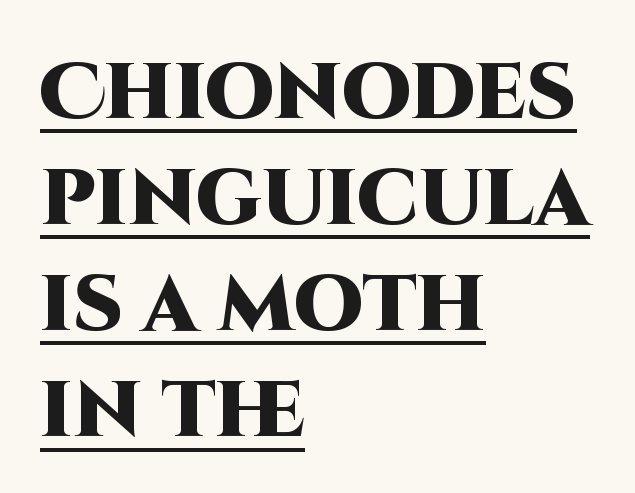
{"serif": "no", "italic": "no", "bold": "yes", "weight": "heavy", "width": "normal", "stroke_contrast": "high", "x_height": "large", "monospaced": "no", "underline": "yes", "align": "left", "line_spacing": "normal", "line_spacing_ratio": 1.36, "letter_spacing": "normal", "letter_spacing_em": 0.0, "glyph_px": 78}
